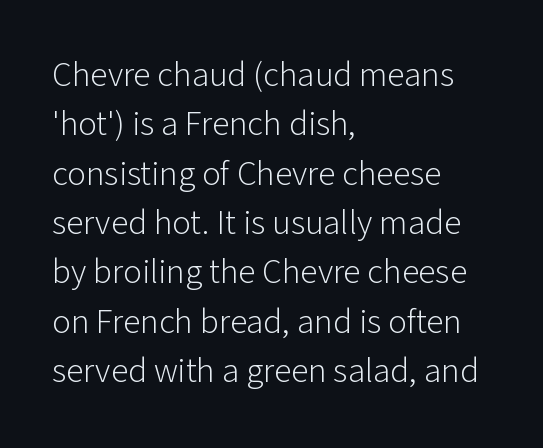
If you drew a ruler down the left edge, every line would touch it. The letters advance in unequal steps, a hallmark of proportional type. The lines sit at an ordinary, default distance from one another. Posture: vertical.
